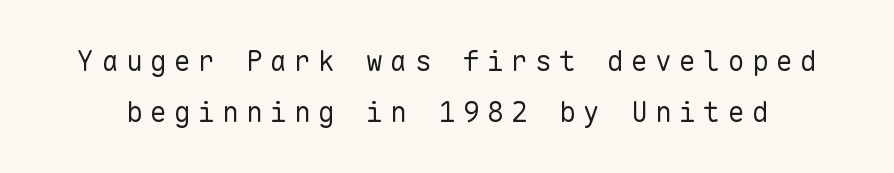
{"serif": "no", "italic": "no", "bold": "no", "weight": "regular", "width": "normal", "stroke_contrast": "low", "x_height": "medium", "monospaced": "yes", "underline": "no", "line_spacing_ratio": 1.82, "letter_spacing": "wide", "letter_spacing_em": 0.26, "glyph_px": 28}
